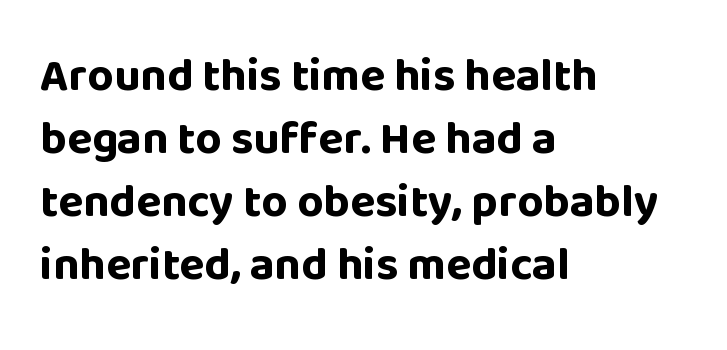
The image shows 46 px bold sans-serif type, upright; set left-aligned, normal line spacing (1.37x), normal letter spacing, not underlined; low stroke contrast and a large x-height.
